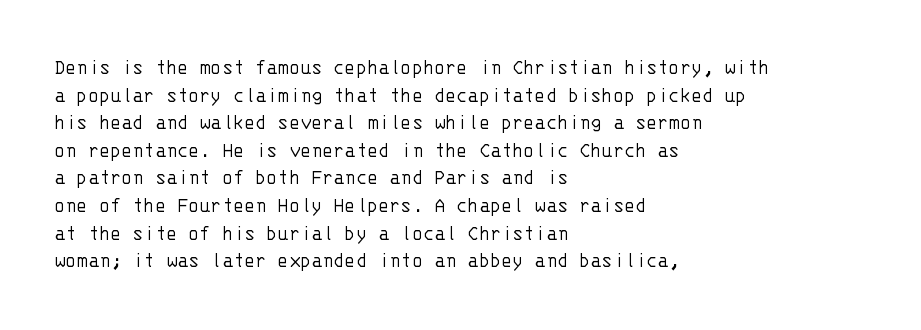
Q: Is the text bold? A: No.
Q: Is the text italic (slanted)? A: No, it is upright.
Q: Is the text underlined? A: No.
Q: How is the paragraph aligned? A: Left-aligned.
Q: Is the spacing between letters normal or unusually wide? A: Normal.
